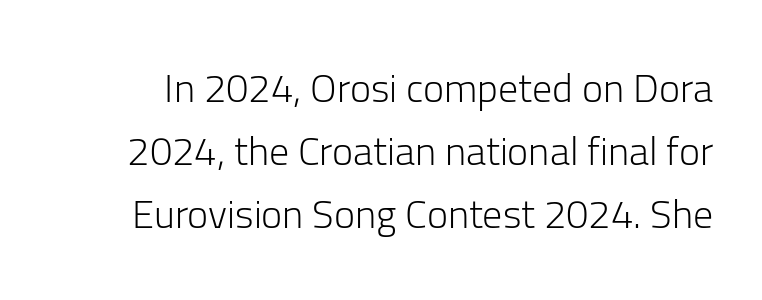
The image shows 40 px light sans-serif type, upright; set normal line spacing (1.57x), normal letter spacing, not underlined; low stroke contrast and a medium x-height.
